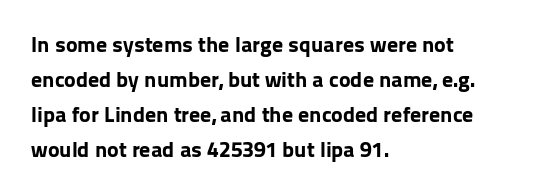
The image shows 22 px bold type, upright; set left-aligned, normal line spacing (1.59x), normal letter spacing, not underlined.
